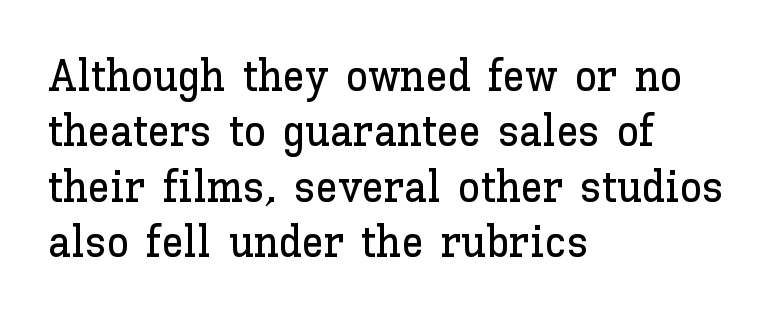
The image shows 45 px text type, upright; set left-aligned, line spacing 1.23x, normal letter spacing, not underlined; low stroke contrast and a medium x-height.
